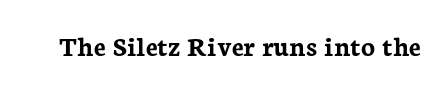
Q: Is the text bold? A: Yes.
Q: Is the text italic (slanted)? A: No, it is upright.
Q: Is the typeface a serif or a sans-serif typeface? A: Serif.
Q: Is the text underlined? A: No.
Q: Is the spacing between letters normal or unusually wide? A: Normal.
Q: Width (condensed, normal, or wide)? A: Normal.
Q: Stroke contrast? A: Low.
Q: x-height? A: Medium.
Q: Monospaced? A: No.
